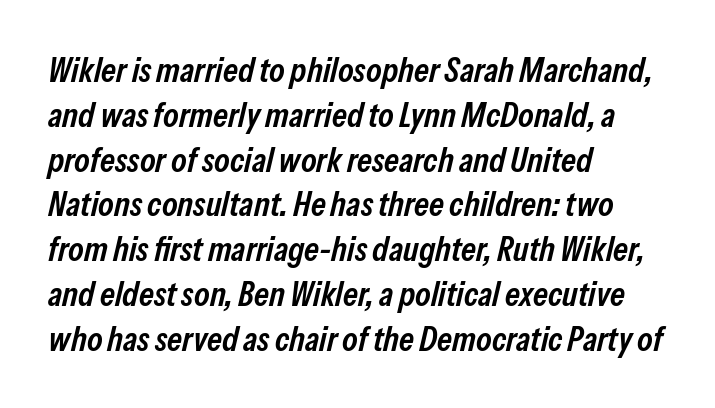
{"italic": "yes", "lean": "right", "slant_degrees": 13, "bold": "semi", "weight": "semibold", "width": "condensed", "stroke_contrast": "low", "x_height": "medium", "monospaced": "no", "underline": "no", "align": "left", "line_spacing": "normal", "line_spacing_ratio": 1.28, "letter_spacing": "normal", "letter_spacing_em": 0.0, "glyph_px": 35}
